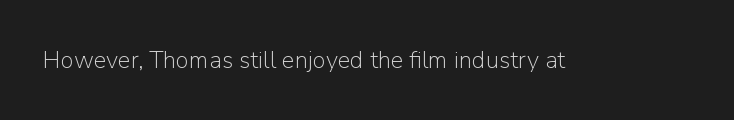
{"italic": "no", "bold": "no", "underline": "no", "letter_spacing": "normal", "letter_spacing_em": 0.0, "glyph_px": 24}
